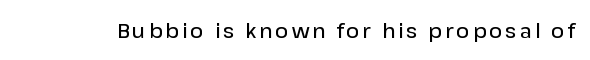
The image shows 20 px text type, upright; set not underlined.
